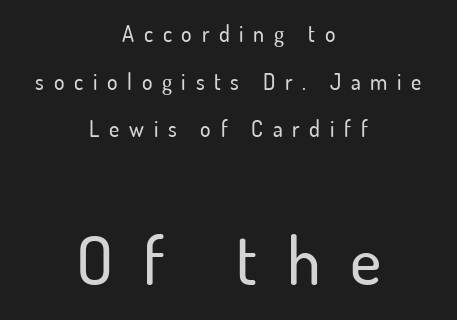
Q: Is the text italic (slanted)? A: No, it is upright.
Q: Is the typeface a serif or a sans-serif typeface? A: Sans-serif.
Q: Is the text underlined? A: No.
Q: How is the paragraph aligned? A: Centered.
Q: Is the spacing between letters normal or unusually wide? A: Unusually wide.
Q: Is the spacing between lines tight, normal or loose? A: Loose.
Q: Which block of text is set in a larger size, the first (top) or the second (bottom)? A: The second (bottom) one.
Q: Width (condensed, normal, or wide)? A: Normal.
Q: Stroke contrast? A: Low.
Q: x-height? A: Small.
Q: Monospaced? A: No.
